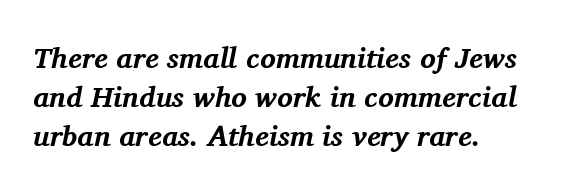
Q: Is the text bold? A: Yes.
Q: Is the text italic (slanted)? A: Yes, it leans right by about 11 degrees.
Q: Is the typeface a serif or a sans-serif typeface? A: Serif.
Q: Is the text underlined? A: No.
Q: How is the paragraph aligned? A: Left-aligned.
Q: Is the spacing between letters normal or unusually wide? A: Normal.
Q: Is the spacing between lines tight, normal or loose? A: Normal.
Q: Width (condensed, normal, or wide)? A: Normal.
Q: Stroke contrast? A: Medium.
Q: x-height? A: Medium.
Q: Monospaced? A: No.
